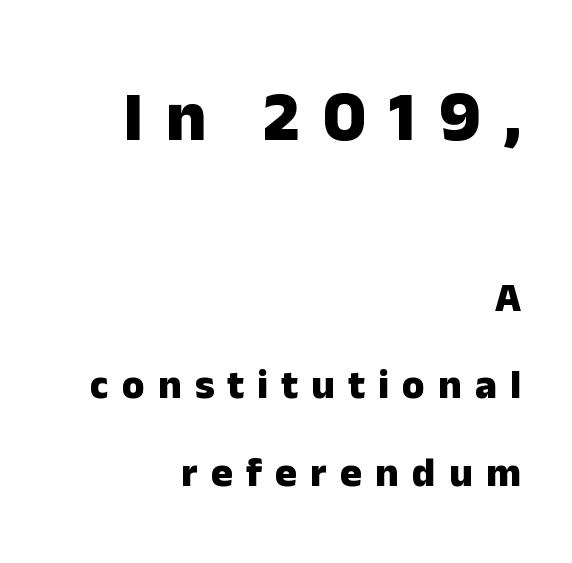
Reading down the block, your eye finds every line finishing at a fixed right position. The area under the type is left untouched. Posture: straight, roman, zero tilt. The block of text is sparse from top to bottom, with ample space between rows.
